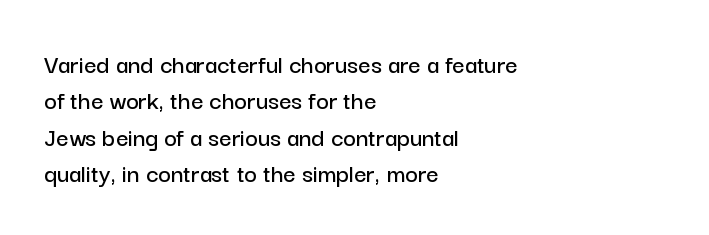
Q: Is the text italic (slanted)? A: No, it is upright.
Q: Is the text underlined? A: No.
Q: How is the paragraph aligned? A: Left-aligned.
Q: Is the spacing between letters normal or unusually wide? A: Normal.
Q: Is the spacing between lines tight, normal or loose? A: Normal.
